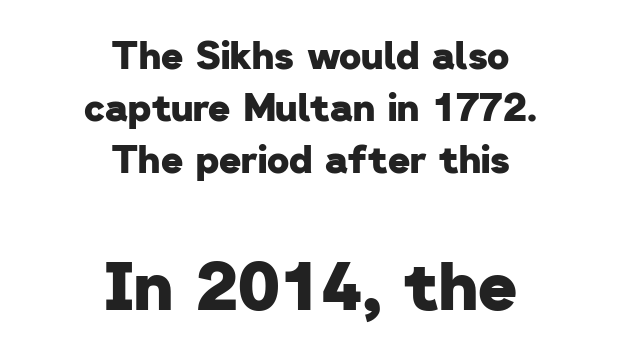
Q: Is the text bold? A: Yes.
Q: Is the typeface a serif or a sans-serif typeface? A: Sans-serif.
Q: Is the text underlined? A: No.
Q: How is the paragraph aligned? A: Centered.
Q: Is the spacing between letters normal or unusually wide? A: Normal.
Q: Is the spacing between lines tight, normal or loose? A: Normal.
Q: Which block of text is set in a larger size, the first (top) or the second (bottom)? A: The second (bottom) one.
Q: Width (condensed, normal, or wide)? A: Normal.
Q: Stroke contrast? A: Low.
Q: x-height? A: Medium.
Q: Monospaced? A: No.
